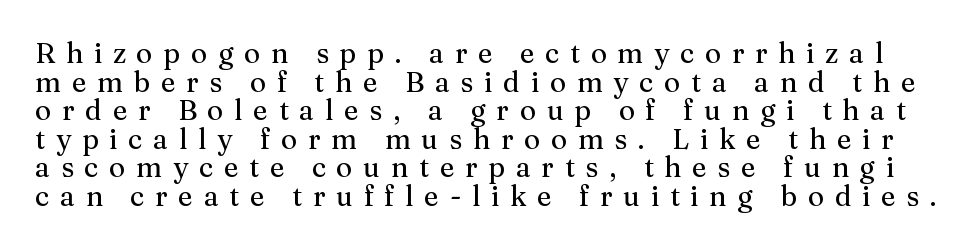
The image shows 28 px serif type, upright; set tight line spacing (1.02x), unusually wide letter spacing (+0.38 em), not underlined; medium stroke contrast and a medium x-height.
